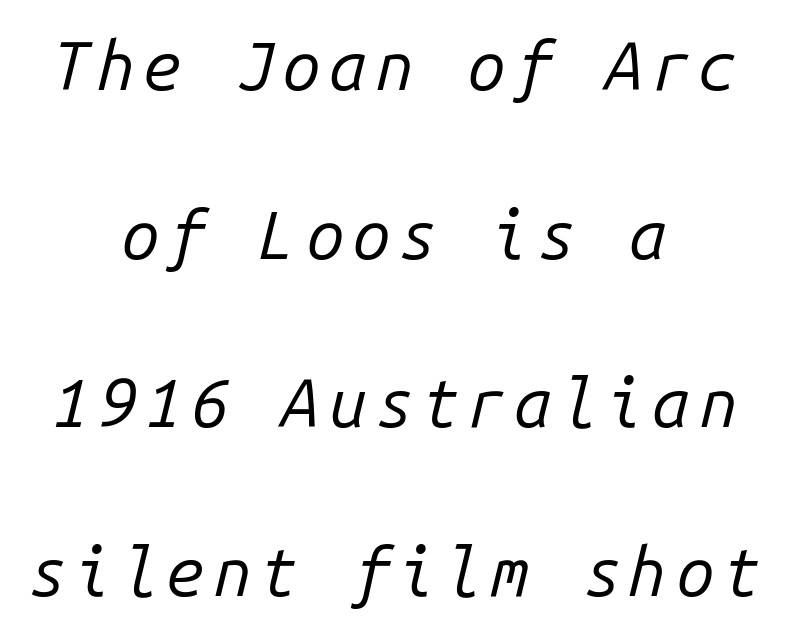
{"italic": "yes", "lean": "right", "slant_degrees": 14, "bold": "no", "weight": "regular", "width": "normal", "stroke_contrast": "low", "x_height": "medium", "monospaced": "yes", "underline": "no", "align": "center", "line_spacing": "loose", "line_spacing_ratio": 2.48, "glyph_px": 68}
